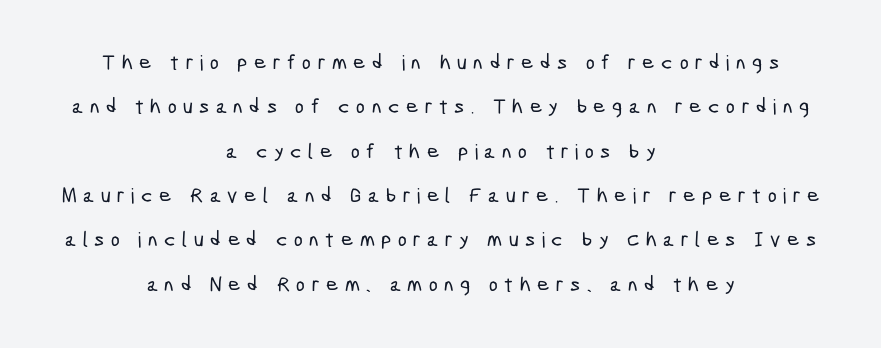
The space between consecutive lines is lavish. Which margin do the lines hug? Neither — every line sits in the middle. Anything drawn beneath the words? Only blank space. This sample uses expanded letter spacing, leaving extra air between glyphs.
